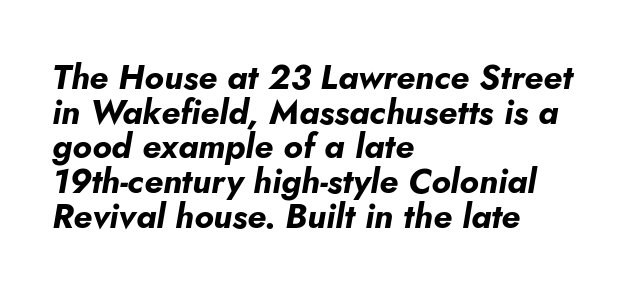
{"italic": "yes", "lean": "right", "slant_degrees": 5, "bold": "yes", "weight": "bold", "width": "normal", "stroke_contrast": "low", "x_height": "small", "monospaced": "no", "underline": "no", "align": "left", "line_spacing": "tight", "line_spacing_ratio": 1.02, "letter_spacing": "normal", "letter_spacing_em": 0.0, "glyph_px": 34}
